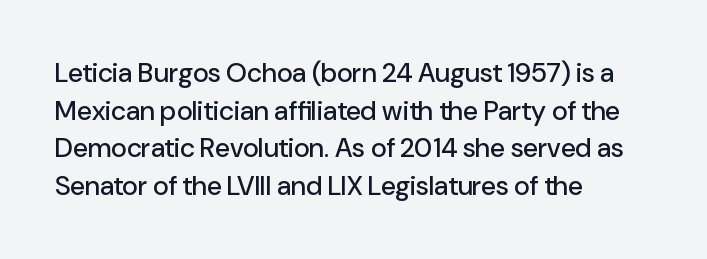
{"italic": "no", "underline": "no", "align": "left", "line_spacing": "normal", "line_spacing_ratio": 1.39, "letter_spacing": "normal", "letter_spacing_em": 0.0, "glyph_px": 27}
